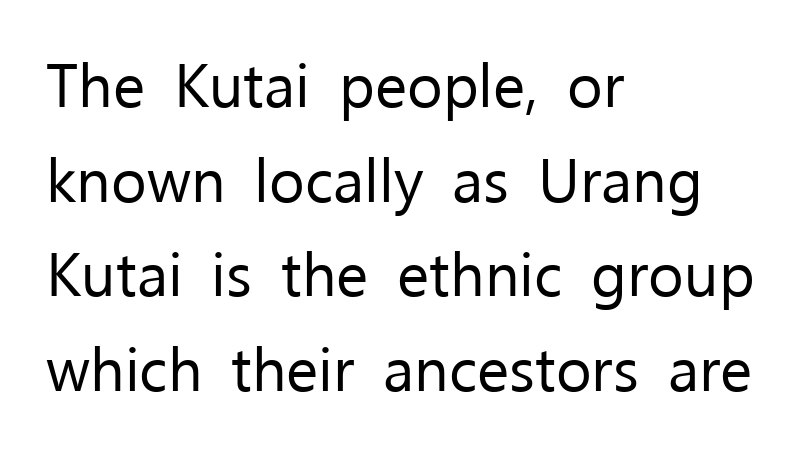
Stems here are at most as thick as an everyday book face. The typesetter chose a ragged-right arrangement here. Ascenders rise straight up at ninety degrees. Nobody touched the tracking dial on this one. A typesetter would call this proportional, since set widths differ per character.
